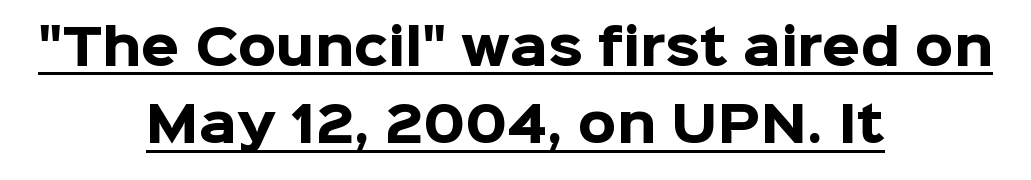
The image shows 49 px heavy sans-serif type, upright; set centered, normal line spacing (1.58x), normal letter spacing, underlined; low stroke contrast and a medium x-height.
